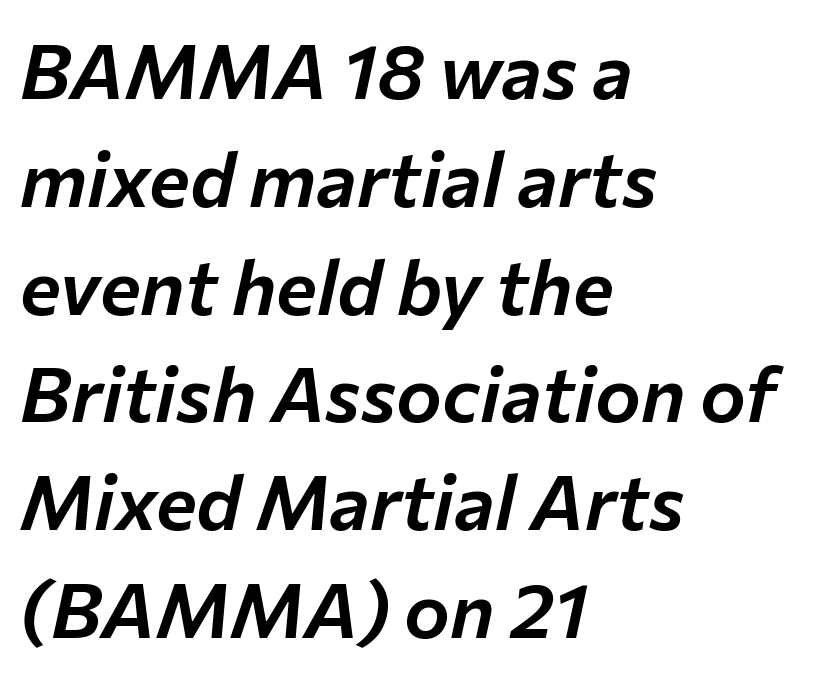
The image shows 77 px text type, italic (leaning right); set left-aligned, normal line spacing (1.4x), normal letter spacing, not underlined; low stroke contrast and a medium x-height.
